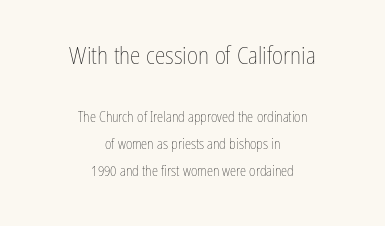
Q: Is the text bold? A: No.
Q: Is the text italic (slanted)? A: No, it is upright.
Q: Is the text underlined? A: No.
Q: How is the paragraph aligned? A: Centered.
Q: Is the spacing between letters normal or unusually wide? A: Normal.
Q: Is the spacing between lines tight, normal or loose? A: Loose.
Q: Which block of text is set in a larger size, the first (top) or the second (bottom)? A: The first (top) one.
